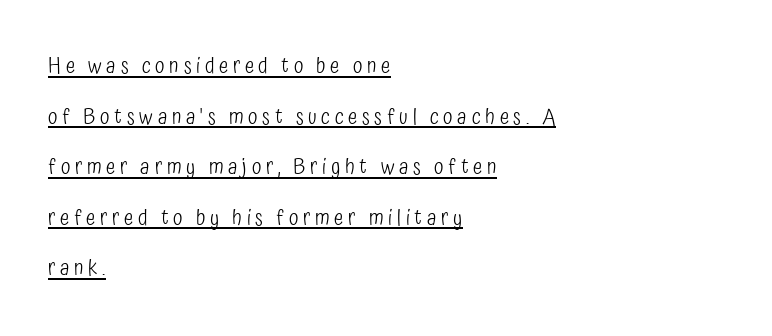
Q: Is the text bold? A: No.
Q: Is the text italic (slanted)? A: No, it is upright.
Q: Is the text underlined? A: Yes.
Q: How is the paragraph aligned? A: Left-aligned.
Q: Is the spacing between letters normal or unusually wide? A: Unusually wide.
Q: Is the spacing between lines tight, normal or loose? A: Loose.
